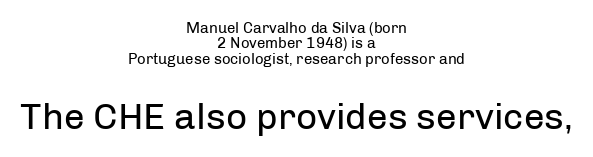
You can tell it's not italic because the verticals are truly vertical. Inter-character spacing is left at the font's built-in metrics. Letters rest on an invisible, unmarked baseline. Character size in the trailing block exceeds that of the leading block. Proportional: the letters do not fall into vertical columns.
